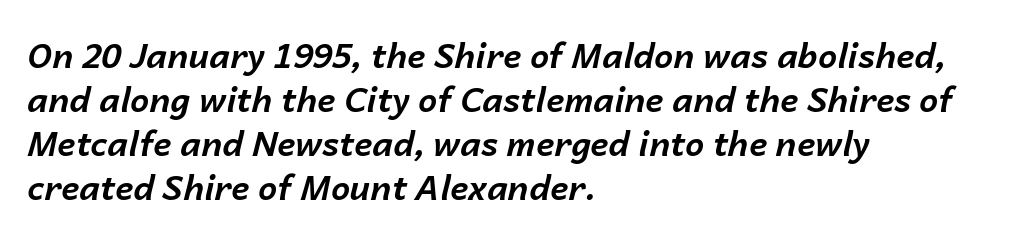
{"italic": "yes", "lean": "right", "slant_degrees": 14, "bold": "yes", "weight": "bold", "width": "normal", "stroke_contrast": "low", "x_height": "medium", "monospaced": "no", "underline": "no", "align": "left", "line_spacing": "normal", "line_spacing_ratio": 1.29, "letter_spacing": "normal", "letter_spacing_em": 0.0, "glyph_px": 34}
